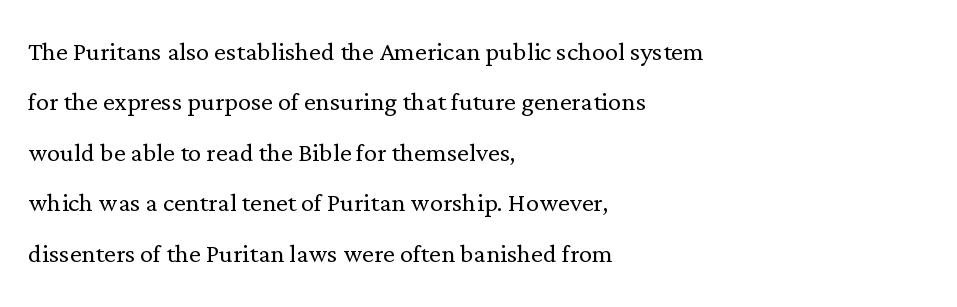
{"serif": "yes", "italic": "no", "bold": "no", "weight": "light", "width": "normal", "stroke_contrast": "low", "x_height": "medium", "monospaced": "no", "underline": "no", "align": "left", "line_spacing": "normal", "line_spacing_ratio": 1.53, "letter_spacing": "normal", "letter_spacing_em": 0.0, "glyph_px": 33}
